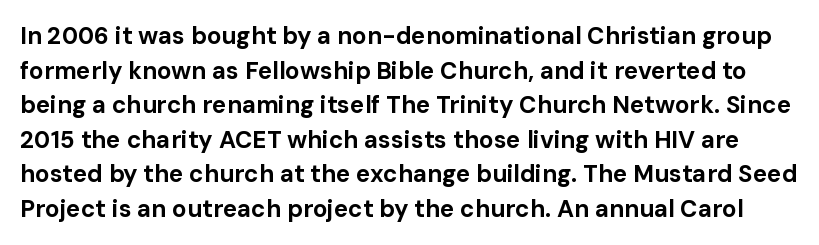
The image shows 24 px bold type, upright; set normal line spacing (1.44x), normal letter spacing, not underlined.
